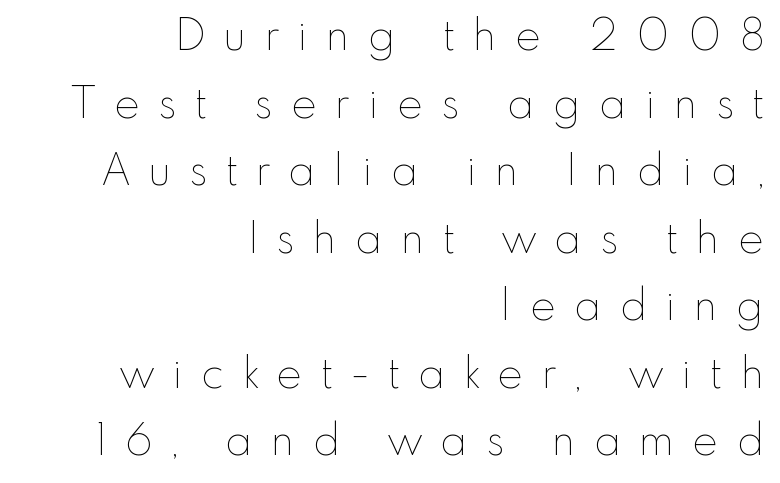
Q: Is the text bold? A: No.
Q: Is the text italic (slanted)? A: No, it is upright.
Q: Is the text underlined? A: No.
Q: How is the paragraph aligned? A: Right-aligned.
Q: Is the spacing between letters normal or unusually wide? A: Unusually wide.
Q: Is the spacing between lines tight, normal or loose? A: Normal.
Q: Width (condensed, normal, or wide)? A: Normal.
Q: Stroke contrast? A: Low.
Q: x-height? A: Small.
Q: Monospaced? A: No.
